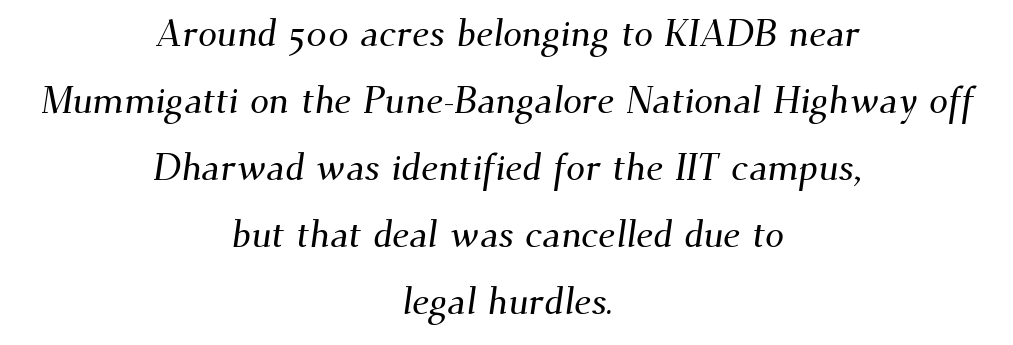
The image shows 38 px serif type; set centered, line spacing 1.76x, normal letter spacing, not underlined; medium stroke contrast and a small x-height.
